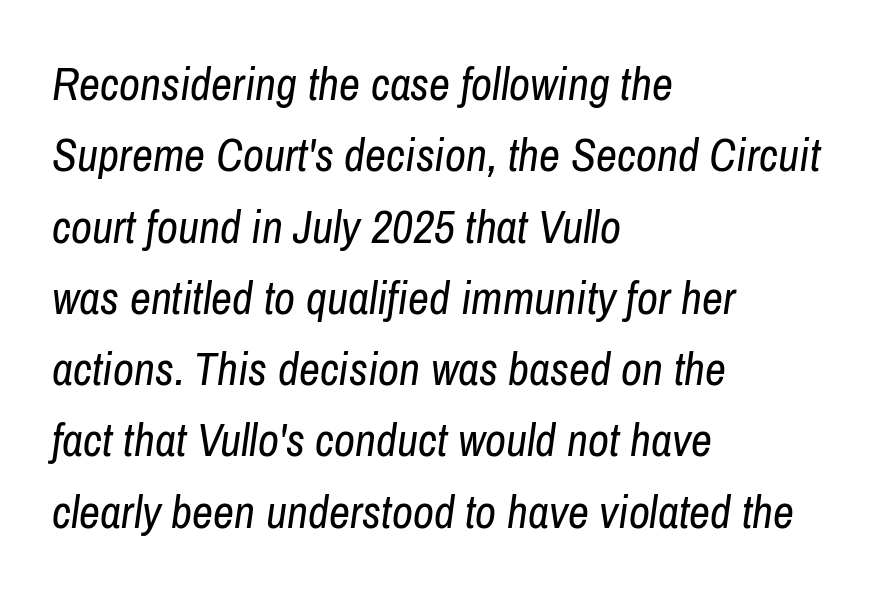
{"italic": "yes", "lean": "right", "slant_degrees": 8, "bold": "no", "weight": "regular", "width": "condensed", "stroke_contrast": "low", "x_height": "medium", "monospaced": "no", "underline": "no", "align": "left", "line_spacing": "normal", "line_spacing_ratio": 1.55, "letter_spacing": "normal", "letter_spacing_em": 0.0, "glyph_px": 46}
